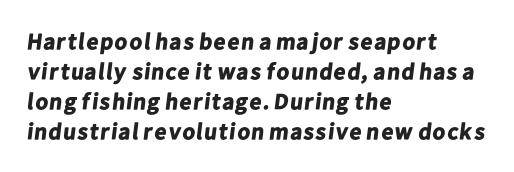
The image shows 23 px bold type; set left-aligned, normal line spacing (1.3x), normal letter spacing, not underlined.
